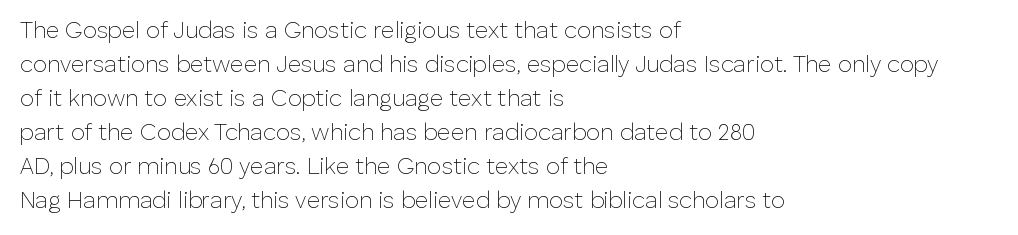
The type sits square on the baseline with zero lean. Stem width sits at or under what a default text font uses. Horizontally, the lines are justified to the leading edge only. This sample keeps an unexceptional amount of space between lines. The space beneath each line is pristine and unruled. There is no visible air inserted between adjacent glyphs.
